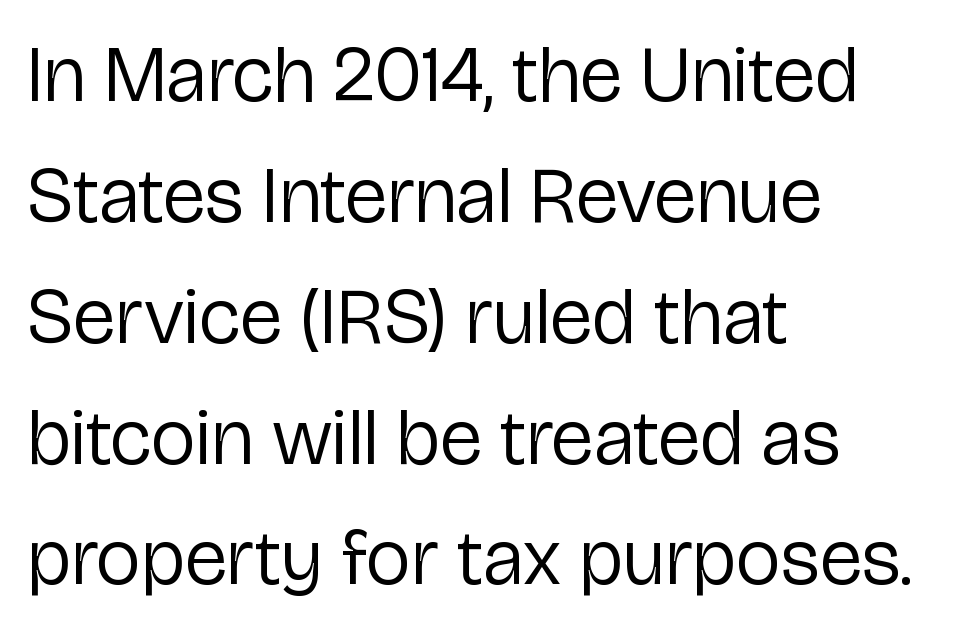
One glance says typical: line gaps are just what's usual. Nothing heavy about these letters — not bold at all. Every character sits straight up, as roman type does. The designer went with a sans here, leaving each stem footless. The glyphs are unaccompanied by any horizontal stroke below them.
